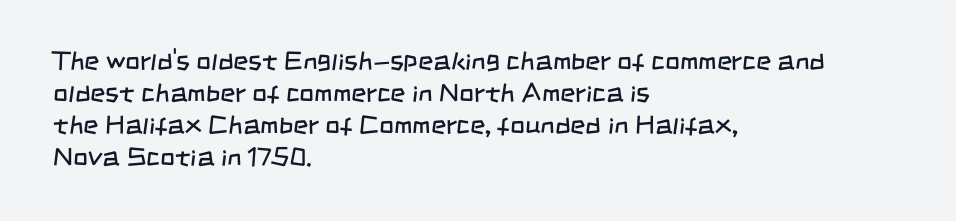
The image shows 26 px text type; set left-aligned, line spacing 1.23x, normal letter spacing, not underlined.
